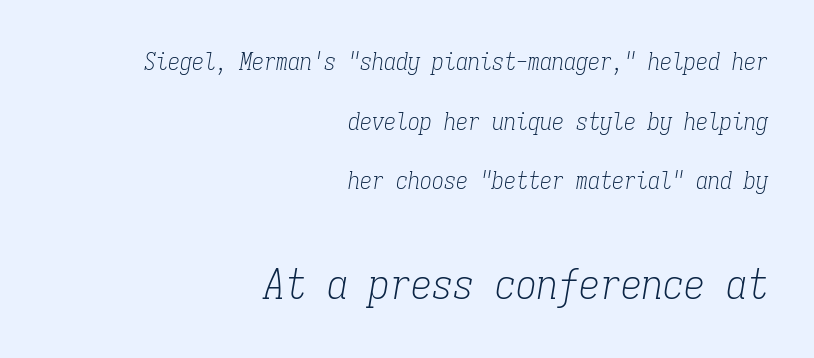
The image shows 42 px light, condensed serif type, italic (leaning right), monospaced; set right-aligned, loose line spacing (2.48x), normal letter spacing, not underlined; the second (bottom) block is 1.75x larger; low stroke contrast and a medium x-height.
